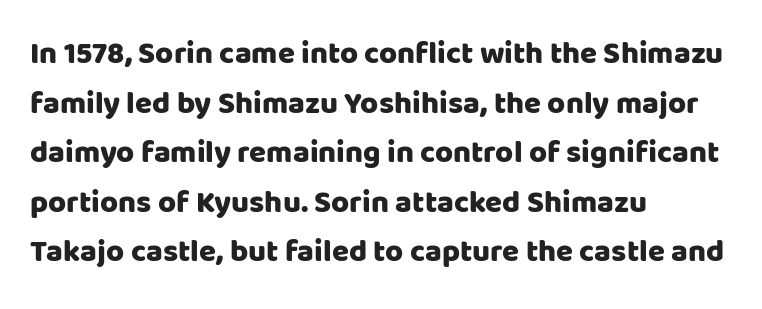
{"serif": "no", "italic": "no", "width": "normal", "stroke_contrast": "low", "x_height": "large", "monospaced": "no", "underline": "no", "align": "left", "line_spacing": "normal", "line_spacing_ratio": 1.6, "letter_spacing": "normal", "letter_spacing_em": 0.0, "glyph_px": 31}
